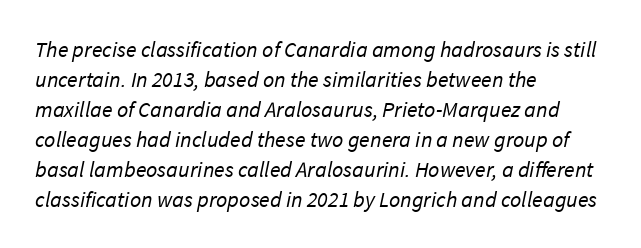
{"bold": "no", "underline": "no", "align": "left", "line_spacing": "normal", "line_spacing_ratio": 1.36, "letter_spacing": "normal", "letter_spacing_em": 0.0, "glyph_px": 22}
